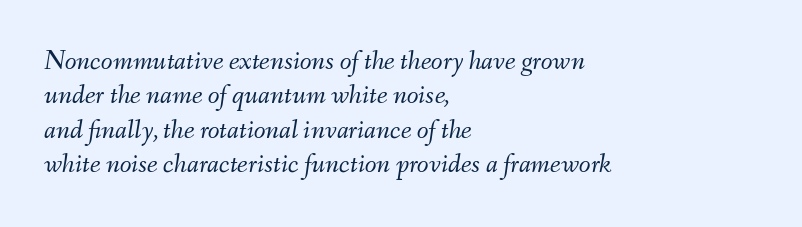
Beneath every word, the page is bare. Notice how the passage keeps a crisp vertical edge on the left only. Rows of type keep a routine distance in the vertical direction. The face looks like a standard text weight, possibly lighter. Observe the lean: these are italic letterforms.
